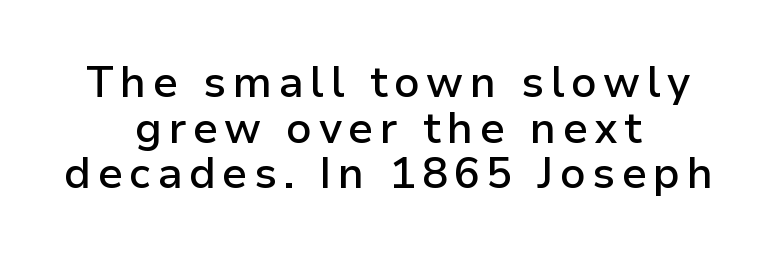
The sample has been set in demibold, a notch under bold. The designer went with a sans here, leaving each stem footless. This rendering features lettering with no underline. The rendering uses natural spacing where letterforms have individual widths. Posture: straight, roman, zero tilt. Vertical spacing — tight.
